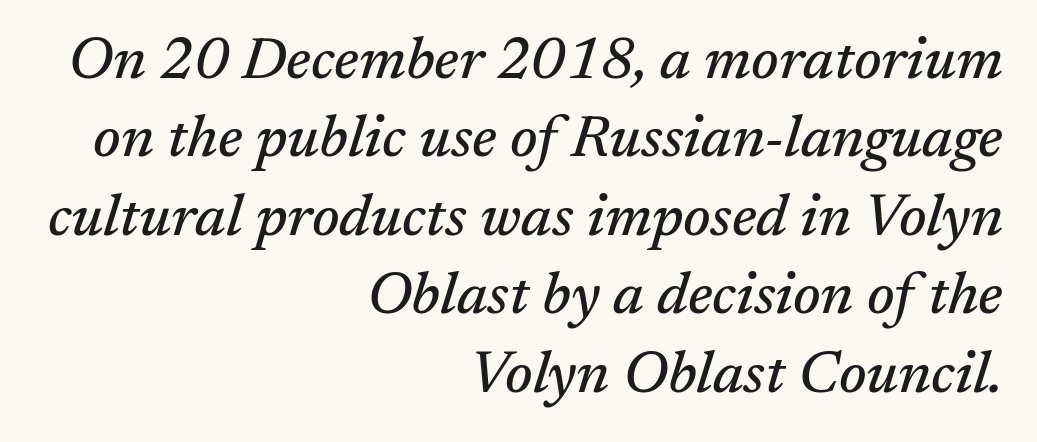
{"serif": "yes", "italic": "yes", "lean": "right", "slant_degrees": 17, "width": "normal", "stroke_contrast": "medium", "x_height": "medium", "monospaced": "no", "underline": "no", "align": "right", "line_spacing": "normal", "line_spacing_ratio": 1.33, "letter_spacing": "normal", "letter_spacing_em": 0.0, "glyph_px": 59}
